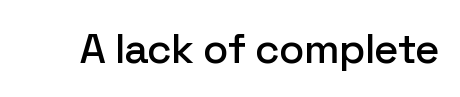
Is there any slant? The stems are plumb. Default kerning and tracking; the words read as compact shapes. Think of a printed novel: that variable character pitch is what you see here. You can tell from the bare stems that sans-serif type was used. Descenders are the only things crossing below the line.
